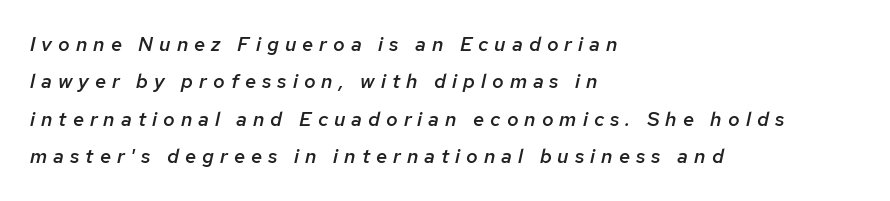
{"italic": "yes", "lean": "right", "slant_degrees": 12, "bold": "semi", "underline": "no", "align": "left", "line_spacing_ratio": 1.87, "letter_spacing": "wide", "letter_spacing_em": 0.3, "glyph_px": 20}
